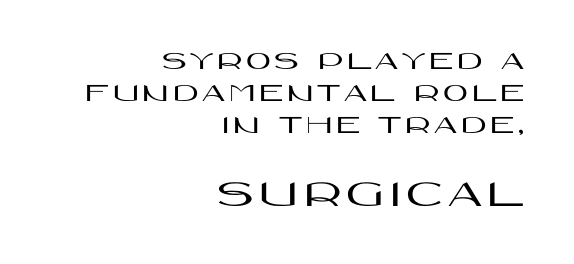
{"serif": "no", "italic": "no", "width": "wide", "stroke_contrast": "high", "x_height": "large", "monospaced": "no", "underline": "no", "align": "right", "line_spacing_ratio": 1.18, "larger_block": "second", "size_ratio": 1.48, "glyph_px": 40}
